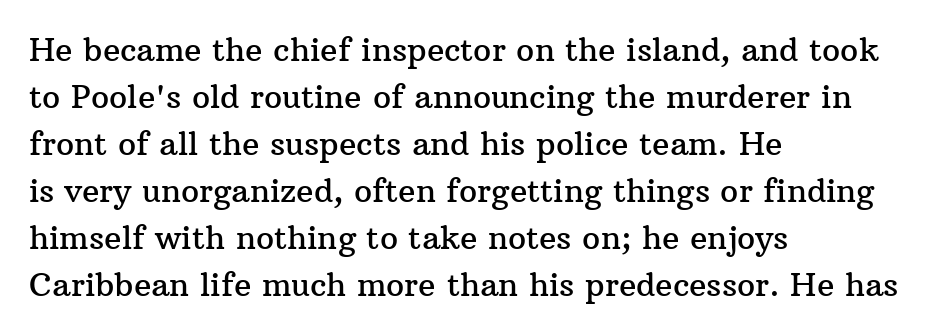
A typesetter would mark this as roman, not italic. These lines are set flush left with a ragged right edge. Spacing between characters is what you'd get straight out of the box. The passage shown is not underscored anywhere. Note the varied advance widths — an 'i' is clearly narrower than an 'm'.
